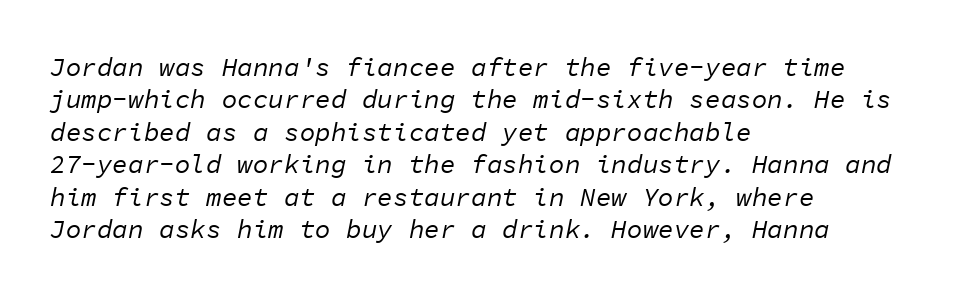
The passage shown is not bold in any degree. Compared with typical body copy, the letter spacing here is the same. The area under the type is left untouched. The designer left line spacing at the default. In terms of posture, this sample is oblique. Horizontally, the lines are justified to the leading edge only.
